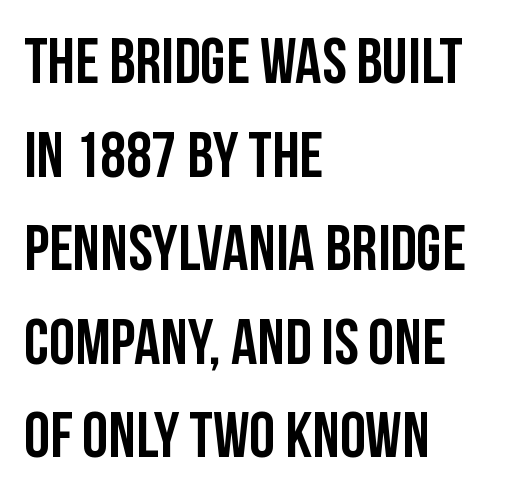
Q: Is the text italic (slanted)? A: No, it is upright.
Q: Is the typeface a serif or a sans-serif typeface? A: Sans-serif.
Q: Is the text underlined? A: No.
Q: How is the paragraph aligned? A: Left-aligned.
Q: Is the spacing between letters normal or unusually wide? A: Normal.
Q: Is the spacing between lines tight, normal or loose? A: Normal.
Q: Width (condensed, normal, or wide)? A: Condensed.
Q: Stroke contrast? A: Low.
Q: x-height? A: Large.
Q: Monospaced? A: No.
